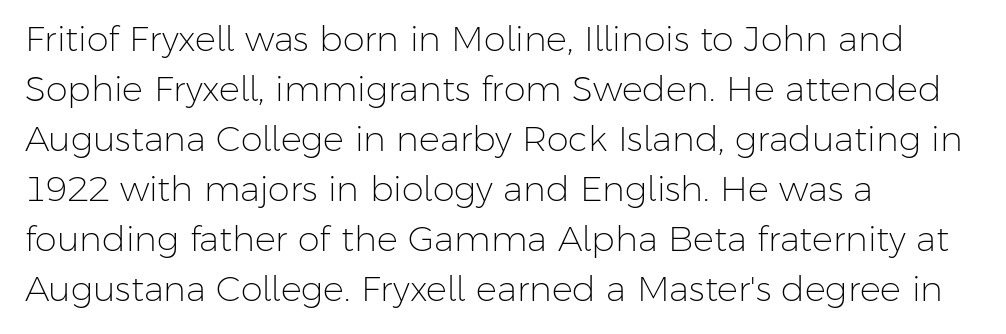
{"serif": "no", "italic": "no", "bold": "no", "weight": "light", "width": "normal", "stroke_contrast": "low", "x_height": "medium", "monospaced": "no", "underline": "no", "align": "left", "line_spacing": "normal", "line_spacing_ratio": 1.43, "letter_spacing": "normal", "letter_spacing_em": 0.0, "glyph_px": 35}
